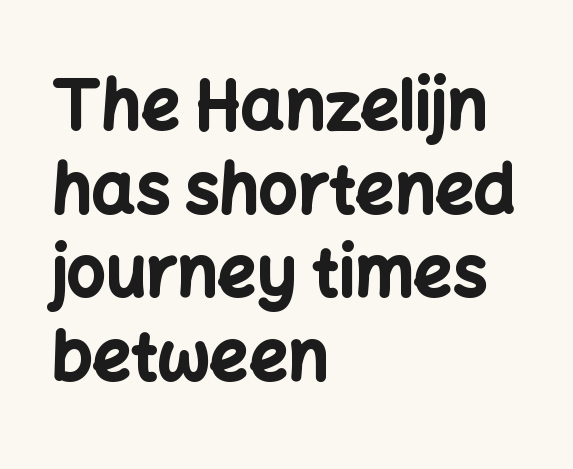
The image shows 68 px bold sans-serif type, upright; set left-aligned, line spacing 1.23x, normal letter spacing, not underlined; low stroke contrast and a medium x-height.
